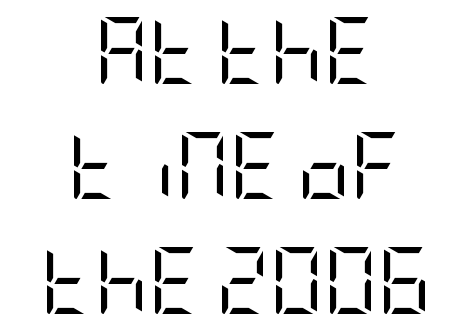
Is the type heavy? It reads as light-to-regular instead. Stroke terminals: plain, sans-serif. A clean baseline with only descenders dipping below it. Look at the tracking — it's just the regular setting, nothing added. These lines were composed using upright roman letters. Horizontal alignment here is central, giving a formal, balanced look.
